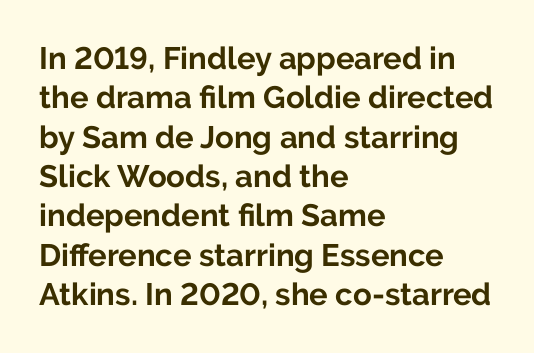
{"serif": "no", "italic": "no", "bold": "yes", "weight": "bold", "width": "normal", "stroke_contrast": "low", "x_height": "medium", "monospaced": "no", "underline": "no", "align": "left", "line_spacing": "normal", "line_spacing_ratio": 1.27, "letter_spacing": "normal", "letter_spacing_em": 0.0, "glyph_px": 31}
